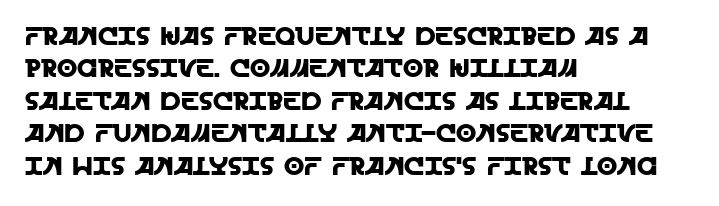
The image shows 26 px text type, upright; set left-aligned, normal line spacing (1.25x), normal letter spacing, not underlined.
